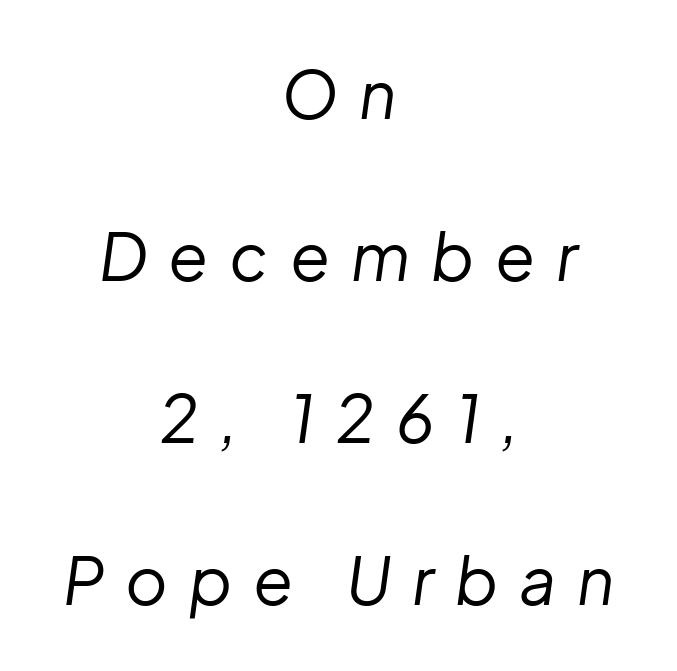
Q: Is the text bold? A: No.
Q: Is the text italic (slanted)? A: Yes, it leans right by about 8 degrees.
Q: Is the text underlined? A: No.
Q: How is the paragraph aligned? A: Centered.
Q: Is the spacing between letters normal or unusually wide? A: Unusually wide.
Q: Is the spacing between lines tight, normal or loose? A: Loose.
Q: Width (condensed, normal, or wide)? A: Normal.
Q: Stroke contrast? A: Low.
Q: x-height? A: Medium.
Q: Monospaced? A: No.
